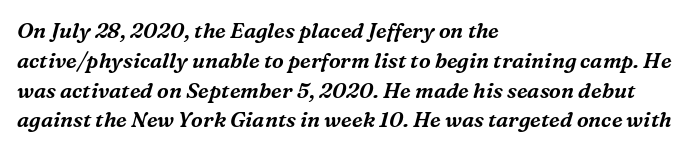
The designer left line spacing at the default. Letters rest on an invisible, unmarked baseline. The rendering applies a slant to the glyphs. The type is set solid horizontally, with unmodified tracking. The passage is arranged the way most books set body copy — flush left.
